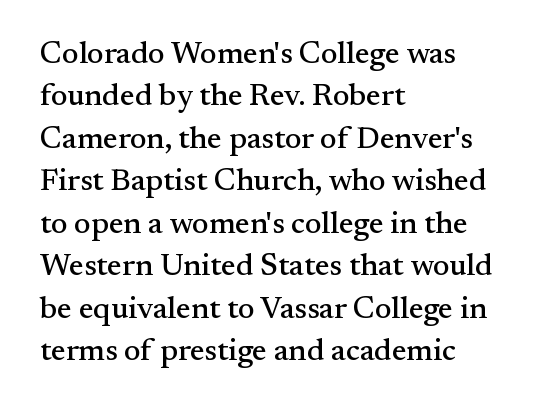
Q: Is the text italic (slanted)? A: No, it is upright.
Q: Is the typeface a serif or a sans-serif typeface? A: Serif.
Q: Is the text underlined? A: No.
Q: How is the paragraph aligned? A: Left-aligned.
Q: Is the spacing between letters normal or unusually wide? A: Normal.
Q: Is the spacing between lines tight, normal or loose? A: Normal.
Q: Width (condensed, normal, or wide)? A: Normal.
Q: Stroke contrast? A: Medium.
Q: x-height? A: Small.
Q: Monospaced? A: No.
